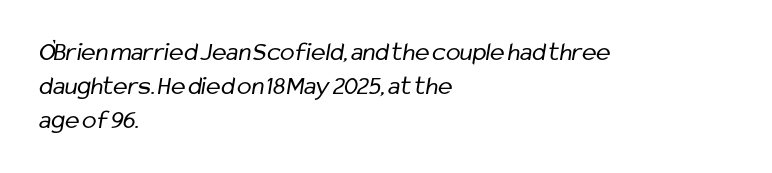
Q: Is the text bold? A: No.
Q: Is the text underlined? A: No.
Q: How is the paragraph aligned? A: Left-aligned.
Q: Is the spacing between letters normal or unusually wide? A: Normal.
Q: Is the spacing between lines tight, normal or loose? A: Normal.
